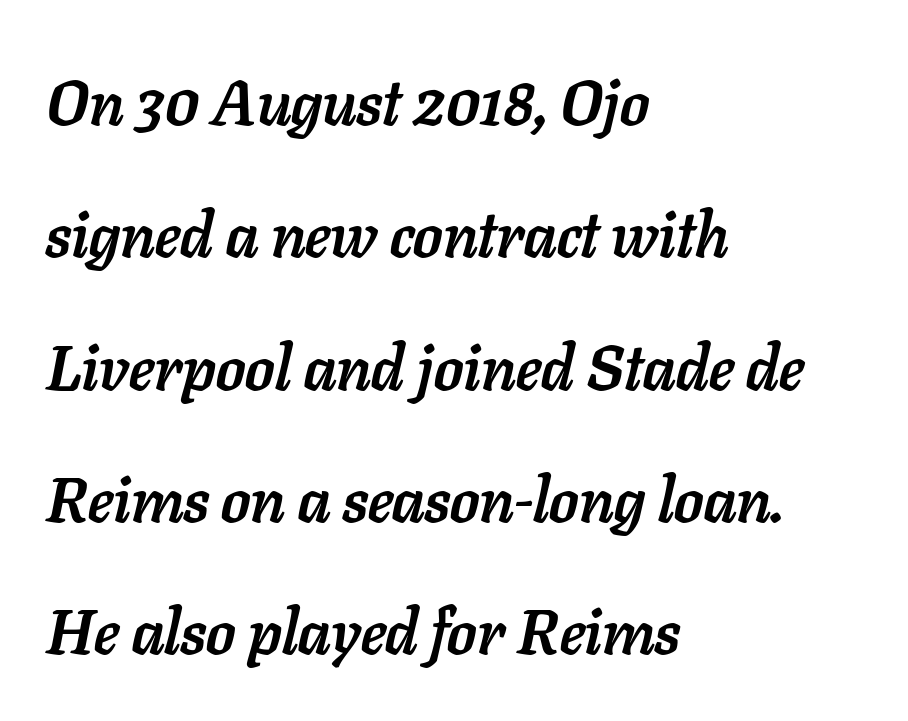
{"italic": "yes", "lean": "right", "slant_degrees": 11, "bold": "yes", "weight": "semibold", "width": "normal", "stroke_contrast": "low", "x_height": "medium", "monospaced": "no", "underline": "no", "align": "left", "line_spacing": "loose", "line_spacing_ratio": 2.1, "letter_spacing": "normal", "letter_spacing_em": 0.0, "glyph_px": 63}
